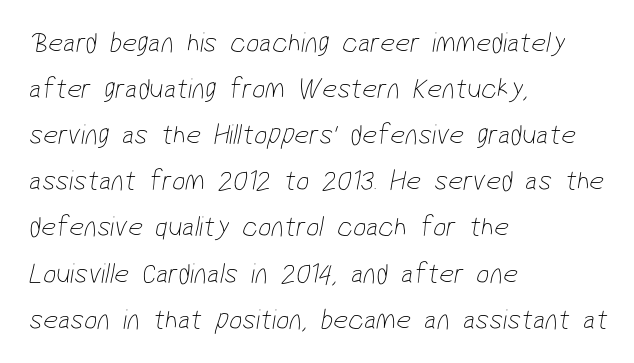
The image shows 29 px thin, condensed sans-serif type; set left-aligned, normal line spacing (1.59x), normal letter spacing, not underlined; low stroke contrast and a medium x-height.
